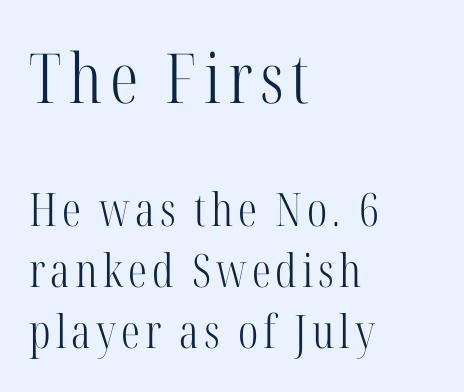
The image shows 69 px light, condensed serif type, upright; set left-aligned, normal line spacing (1.33x), not underlined; the first (top) block is 1.5x larger; high stroke contrast and a medium x-height.
